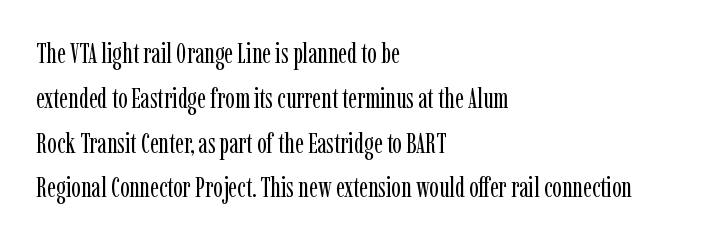
Stems and bowls with no extra thickness — not bold. What kind of face is this? One with serifs. No word sits above an underline. The typography opts for an upright posture over an oblique one. The paragraph has a hard left edge and a soft right edge.
